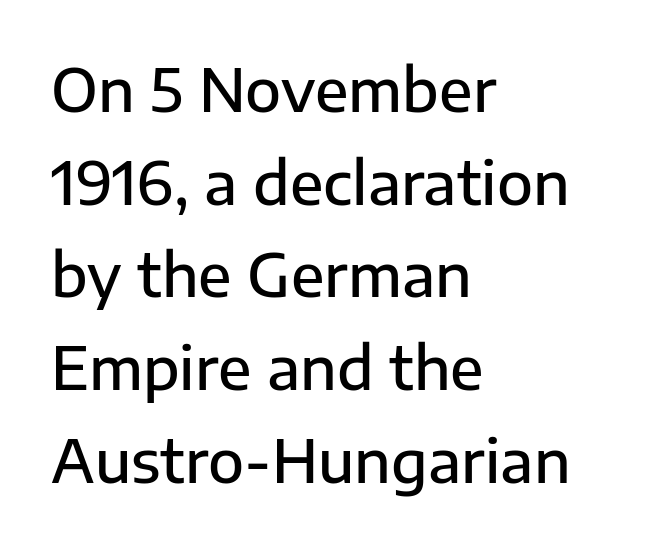
The image shows 59 px semibold sans-serif type, upright; set left-aligned, normal line spacing (1.57x), normal letter spacing, not underlined; low stroke contrast and a medium x-height.
